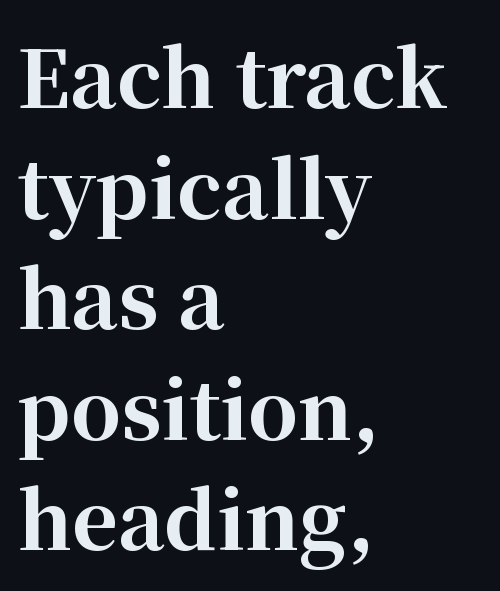
Q: Is the text bold? A: Yes.
Q: Is the text italic (slanted)? A: No, it is upright.
Q: Is the typeface a serif or a sans-serif typeface? A: Serif.
Q: Is the text underlined? A: No.
Q: How is the paragraph aligned? A: Left-aligned.
Q: Is the spacing between letters normal or unusually wide? A: Normal.
Q: Is the spacing between lines tight, normal or loose? A: Normal.
Q: Width (condensed, normal, or wide)? A: Normal.
Q: Stroke contrast? A: High.
Q: x-height? A: Medium.
Q: Monospaced? A: No.
